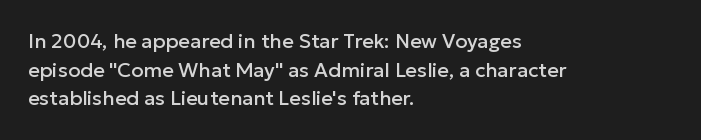
The image shows 20 px text type, upright; set left-aligned, normal line spacing (1.43x), normal letter spacing, not underlined.
